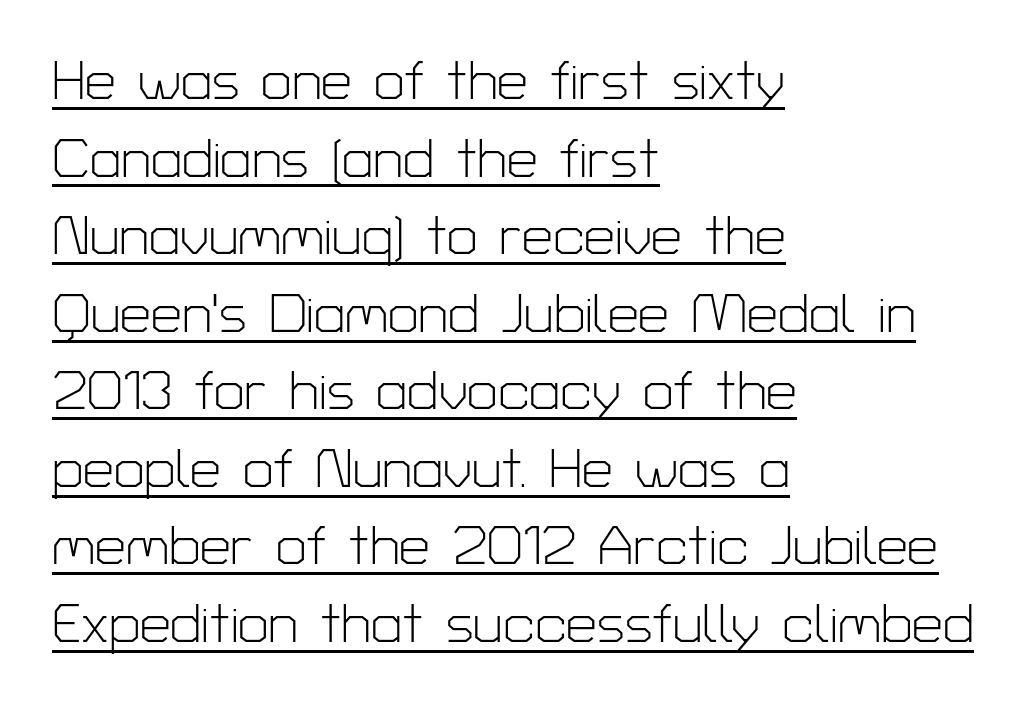
{"serif": "no", "italic": "no", "bold": "no", "weight": "light", "width": "normal", "stroke_contrast": "low", "x_height": "medium", "monospaced": "no", "underline": "yes", "align": "left", "line_spacing": "normal", "line_spacing_ratio": 1.41, "letter_spacing": "normal", "letter_spacing_em": 0.0, "glyph_px": 55}
